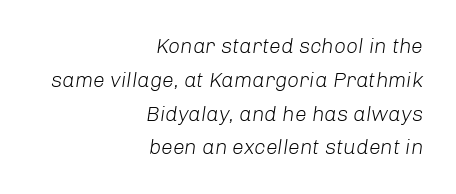
Q: Is the text bold? A: No.
Q: Is the text italic (slanted)? A: Yes, it leans right by about 8 degrees.
Q: Is the text underlined? A: No.
Q: How is the paragraph aligned? A: Right-aligned.
Q: Is the spacing between letters normal or unusually wide? A: Normal.
Q: Is the spacing between lines tight, normal or loose? A: Normal.
